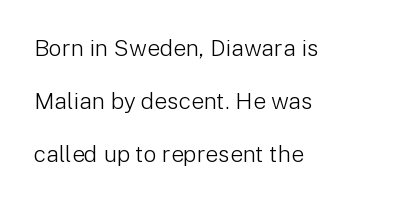
The letterforms sit at book weight or below. Underlining? Definitely not there. Caption: standard tracking, unaltered. Each new line begins a long way beneath the previous one.
